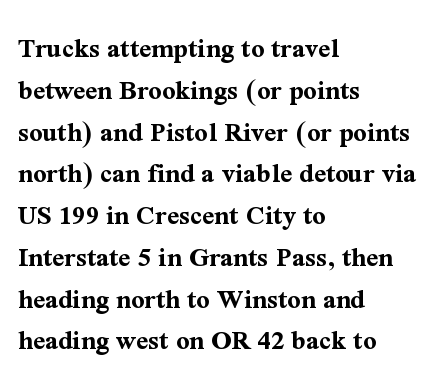
Q: Is the text bold? A: Yes.
Q: Is the text italic (slanted)? A: No, it is upright.
Q: Is the typeface a serif or a sans-serif typeface? A: Serif.
Q: Is the text underlined? A: No.
Q: How is the paragraph aligned? A: Left-aligned.
Q: Is the spacing between letters normal or unusually wide? A: Normal.
Q: Is the spacing between lines tight, normal or loose? A: Normal.
Q: Width (condensed, normal, or wide)? A: Normal.
Q: Stroke contrast? A: Medium.
Q: x-height? A: Medium.
Q: Monospaced? A: No.
